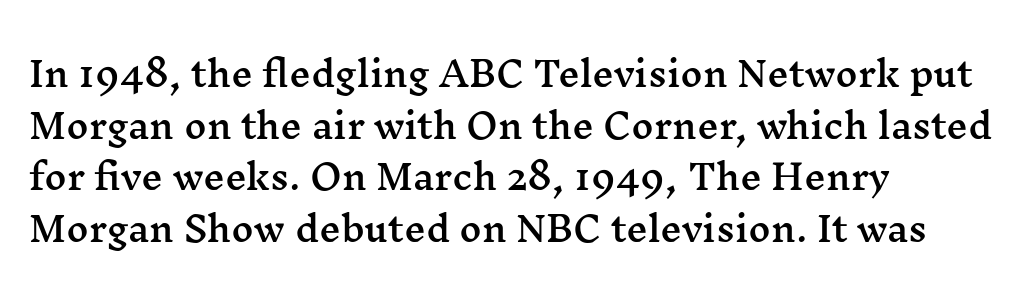
Q: Is the text italic (slanted)? A: No, it is upright.
Q: Is the typeface a serif or a sans-serif typeface? A: Serif.
Q: Is the text underlined? A: No.
Q: How is the paragraph aligned? A: Left-aligned.
Q: Is the spacing between letters normal or unusually wide? A: Normal.
Q: Is the spacing between lines tight, normal or loose? A: Normal.
Q: Width (condensed, normal, or wide)? A: Wide.
Q: Stroke contrast? A: Medium.
Q: x-height? A: Medium.
Q: Monospaced? A: No.
